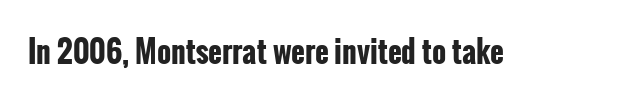
The image shows 30 px bold, condensed sans-serif type, upright; set normal letter spacing, not underlined; low stroke contrast and a medium x-height.
